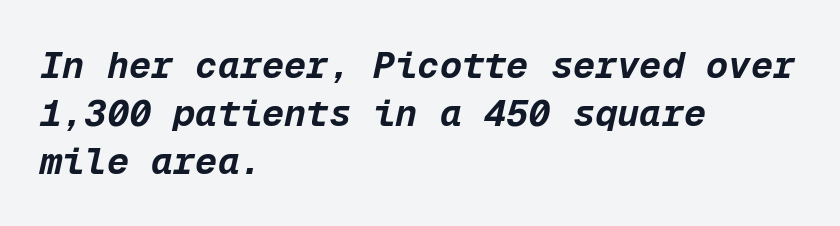
The passage shown is typed in a monospace face where columns stay perfectly aligned. The foot of each line stays bare and open. Compared with typical body copy, the letter spacing here is the same. The passage shown leans; its letterforms are oblique. Stroke thickness is high; the sample reads as a true bold. Compared with a centered layout, this one pins lines to the left instead.
